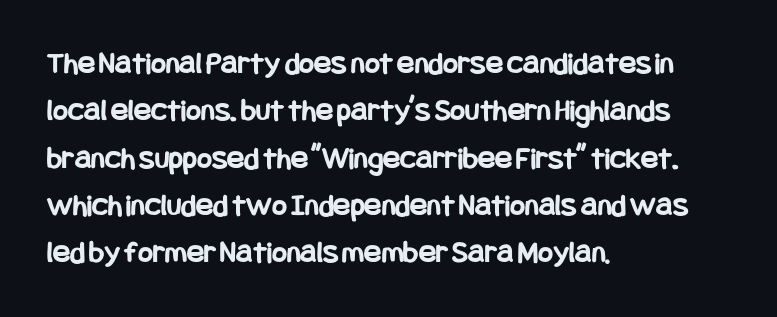
The image shows 32 px bold, condensed sans-serif type, upright; set left-aligned, normal line spacing (1.48x), normal letter spacing, not underlined; low stroke contrast and a large x-height.
